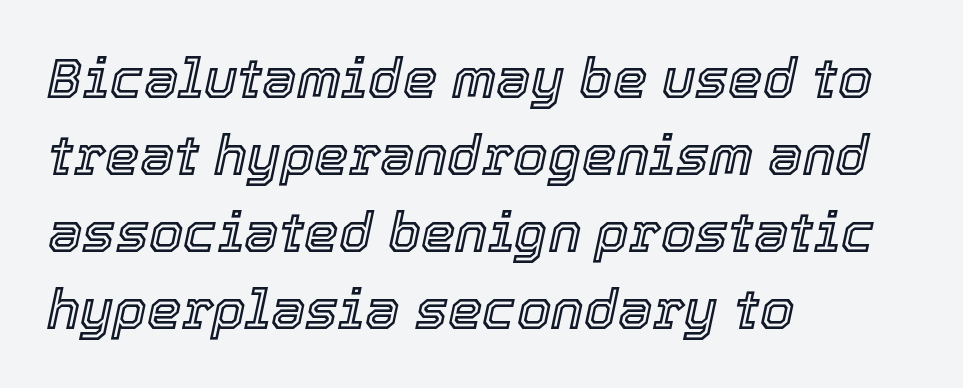
The image shows 55 px text type, italic (leaning right); set left-aligned, normal line spacing (1.4x), normal letter spacing, not underlined; a medium x-height.
